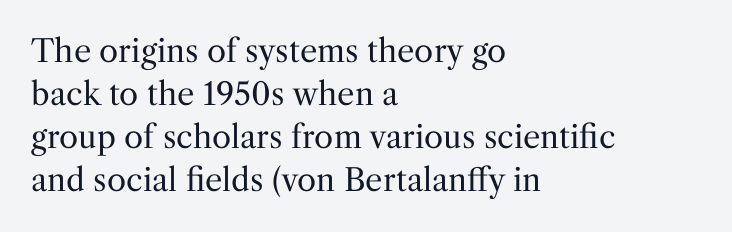
{"serif": "yes", "italic": "no", "bold": "no", "weight": "regular", "width": "normal", "stroke_contrast": "medium", "x_height": "medium", "monospaced": "no", "underline": "no", "align": "left", "line_spacing": "normal", "line_spacing_ratio": 1.39, "letter_spacing": "normal", "letter_spacing_em": 0.0, "glyph_px": 31}
